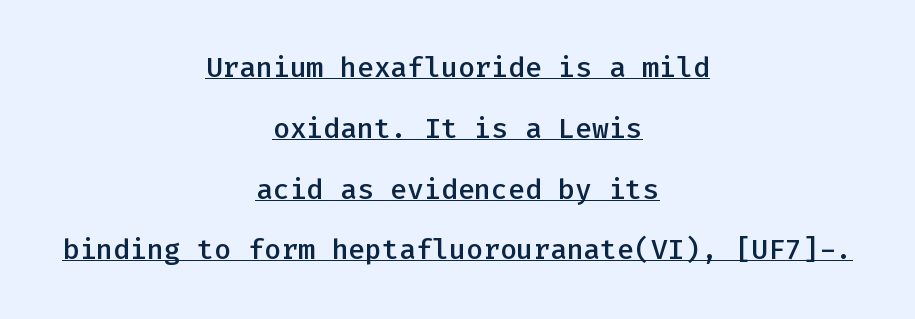
Q: Is the text bold? A: Semi-bold.
Q: Is the text italic (slanted)? A: No, it is upright.
Q: Is the typeface a serif or a sans-serif typeface? A: Sans-serif.
Q: Is the text underlined? A: Yes.
Q: How is the paragraph aligned? A: Centered.
Q: Is the spacing between letters normal or unusually wide? A: Normal.
Q: Is the spacing between lines tight, normal or loose? A: Loose.
Q: Width (condensed, normal, or wide)? A: Normal.
Q: Stroke contrast? A: Low.
Q: x-height? A: Medium.
Q: Monospaced? A: Yes.
